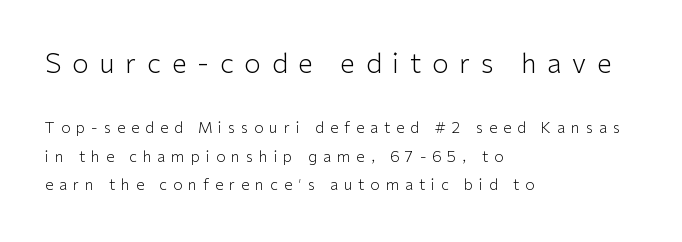
The image shows 27 px text type, upright; set left-aligned, line spacing 1.88x, unusually wide letter spacing (+0.4 em), not underlined; the first (top) block is 1.8x larger.
